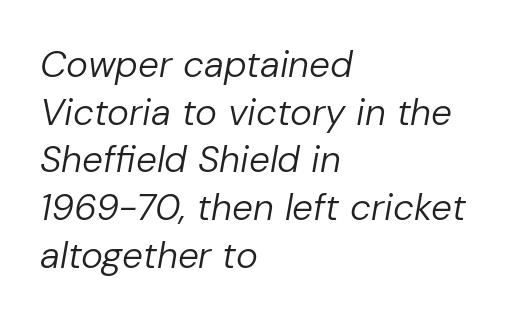
Q: Is the text bold? A: No.
Q: Is the text italic (slanted)? A: Yes, it leans right by about 10 degrees.
Q: Is the text underlined? A: No.
Q: How is the paragraph aligned? A: Left-aligned.
Q: Is the spacing between letters normal or unusually wide? A: Normal.
Q: Is the spacing between lines tight, normal or loose? A: Normal.
Q: Width (condensed, normal, or wide)? A: Normal.
Q: Stroke contrast? A: Low.
Q: x-height? A: Medium.
Q: Monospaced? A: No.
